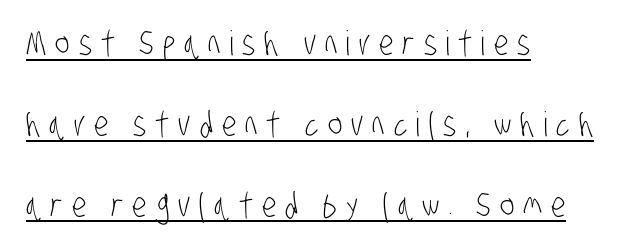
Q: Is the text bold? A: No.
Q: Is the typeface a serif or a sans-serif typeface? A: Sans-serif.
Q: Is the text underlined? A: Yes.
Q: How is the paragraph aligned? A: Left-aligned.
Q: Is the spacing between letters normal or unusually wide? A: Unusually wide.
Q: Is the spacing between lines tight, normal or loose? A: Loose.
Q: Width (condensed, normal, or wide)? A: Condensed.
Q: Stroke contrast? A: Low.
Q: x-height? A: Large.
Q: Monospaced? A: No.
